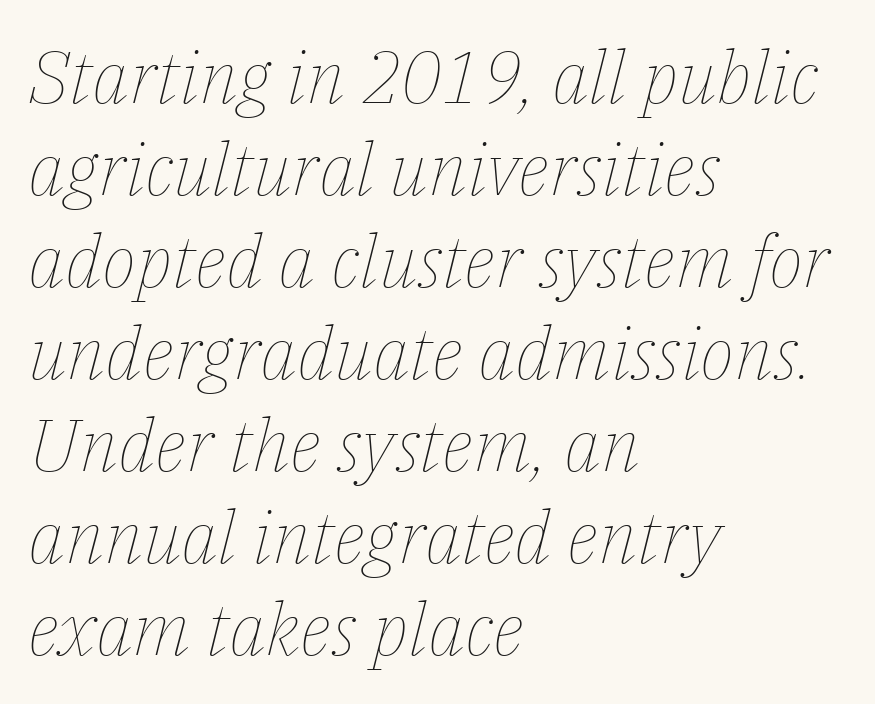
The tracking reads as untouched default to a designer's eye. In terms of leading, this rendering sits right in the middle. The passage is arranged the way most books set body copy — flush left. The zone under the glyphs is completely vacant. Summary of weight: not heavy and not bold. Here the designer chose a conventional face with non-uniform glyph widths.
